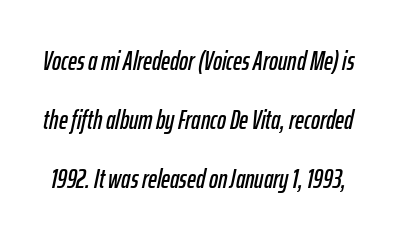
The image shows 27 px text type, italic (leaning right); set loose line spacing (2.19x), normal letter spacing, not underlined.
